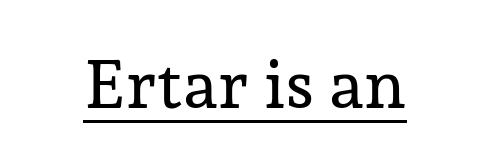
Character widths vary here, with narrow letters taking less room than wide ones. To sum up the face: it has serifs. These lines keep a tight, regular rhythm from letter to letter. Emphasis is given by a line drawn under the lettering. Every character sits straight up, as roman type does.
